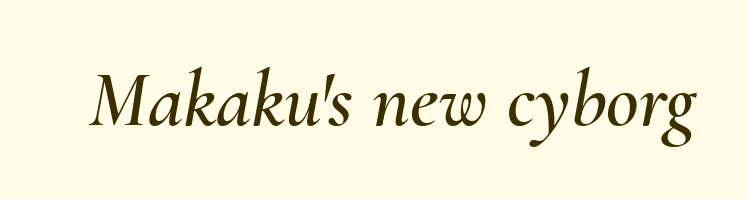
The image shows 80 px text type, italic (leaning right); set normal letter spacing, not underlined; medium stroke contrast and a small x-height.
